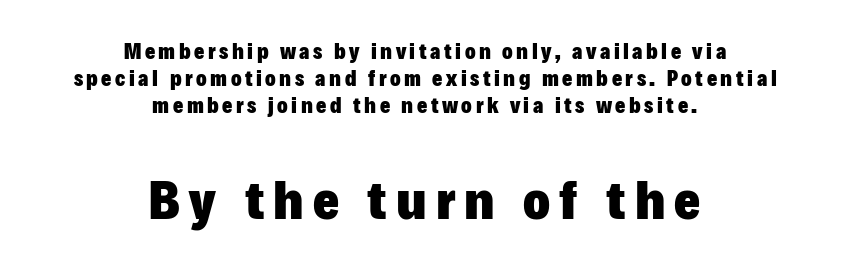
{"serif": "no", "italic": "no", "bold": "yes", "weight": "heavy", "width": "normal", "stroke_contrast": "low", "x_height": "medium", "monospaced": "no", "underline": "no", "align": "center", "line_spacing_ratio": 1.23, "larger_block": "second", "size_ratio": 2.55, "glyph_px": 56}
